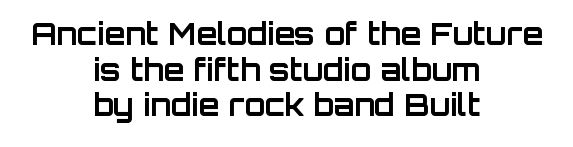
{"serif": "no", "italic": "no", "bold": "yes", "weight": "bold", "width": "normal", "stroke_contrast": "low", "x_height": "large", "monospaced": "no", "underline": "no", "align": "center", "line_spacing_ratio": 1.19, "letter_spacing": "normal", "letter_spacing_em": 0.0, "glyph_px": 30}
